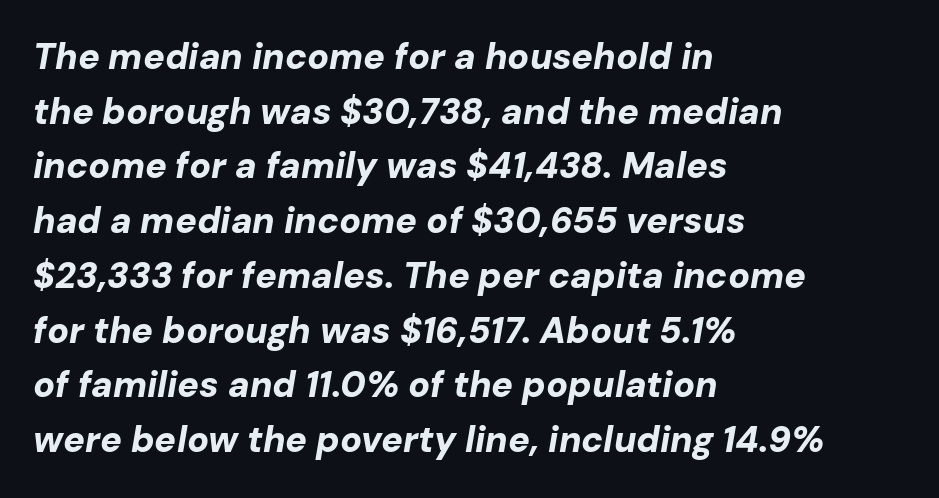
An italicized treatment has been applied to the whole sample. Glance below the letters and you will spot only blank space. Summary of vertical rhythm: regular, with standard interline spacing. Set as a true bold cut, around the 700 mark. In terms of letterspacing, this is plain default setting. Visually the block forms a straight wall on the left and a jagged coastline on the right.
